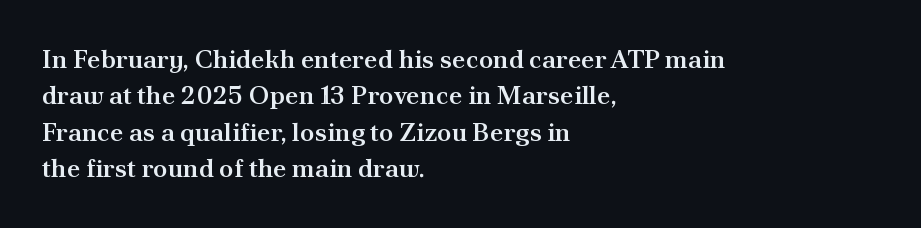
Q: Is the text bold? A: Semi-bold.
Q: Is the text italic (slanted)? A: No, it is upright.
Q: Is the text underlined? A: No.
Q: How is the paragraph aligned? A: Left-aligned.
Q: Is the spacing between letters normal or unusually wide? A: Normal.
Q: Is the spacing between lines tight, normal or loose? A: Normal.
